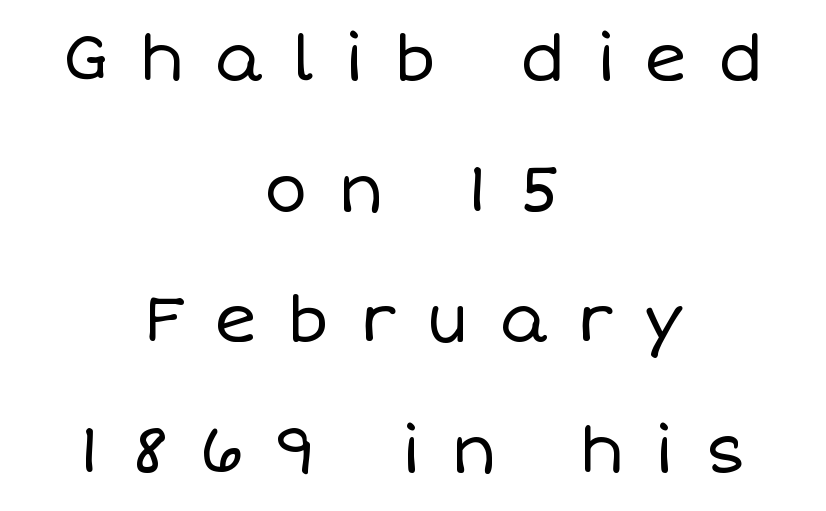
The image shows 65 px regular-weight type, upright; set centered, loose line spacing (2.01x), unusually wide letter spacing (+0.46 em), not underlined; low stroke contrast and a large x-height.
